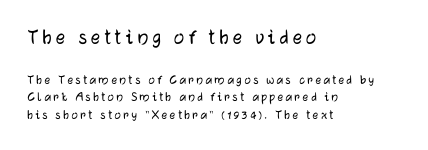
Q: Is the text italic (slanted)? A: No, it is upright.
Q: Is the text underlined? A: No.
Q: How is the paragraph aligned? A: Left-aligned.
Q: Which block of text is set in a larger size, the first (top) or the second (bottom)? A: The first (top) one.
